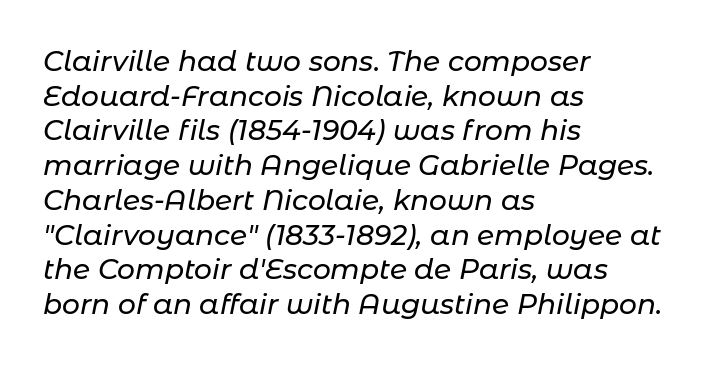
The image shows 28 px text type, italic (leaning right); set left-aligned, line spacing 1.24x, normal letter spacing, not underlined; low stroke contrast and a medium x-height.
